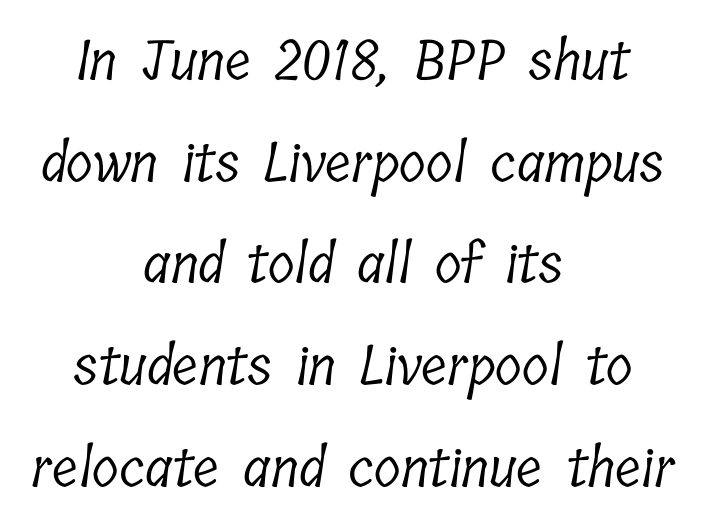
Q: Is the text bold? A: No.
Q: Is the typeface a serif or a sans-serif typeface? A: Serif.
Q: Is the text underlined? A: No.
Q: How is the paragraph aligned? A: Centered.
Q: Is the spacing between letters normal or unusually wide? A: Normal.
Q: Width (condensed, normal, or wide)? A: Condensed.
Q: Stroke contrast? A: Low.
Q: x-height? A: Medium.
Q: Monospaced? A: No.
